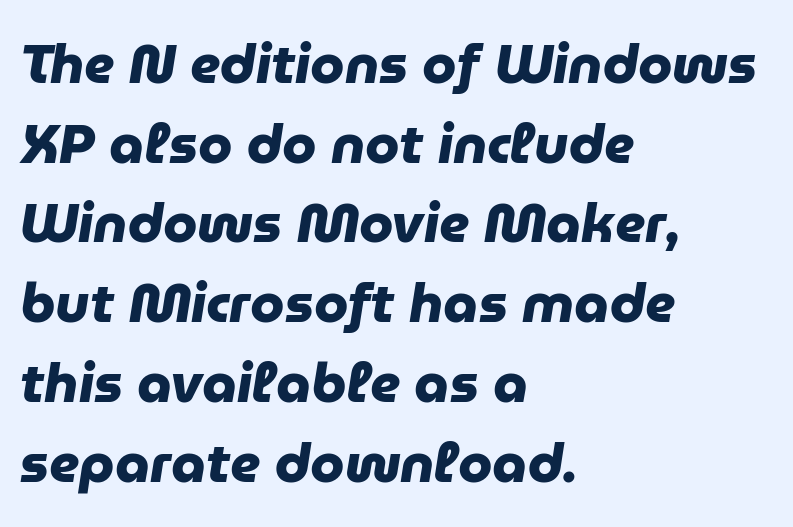
The image shows 55 px heavy sans-serif type; set left-aligned, normal line spacing (1.45x), normal letter spacing, not underlined; low stroke contrast and a medium x-height.
